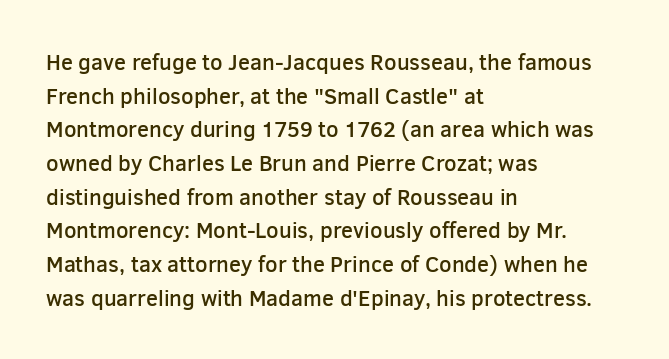
Q: Is the text bold? A: Semi-bold.
Q: Is the text italic (slanted)? A: No, it is upright.
Q: Is the text underlined? A: No.
Q: How is the paragraph aligned? A: Left-aligned.
Q: Is the spacing between letters normal or unusually wide? A: Normal.
Q: Is the spacing between lines tight, normal or loose? A: Normal.
